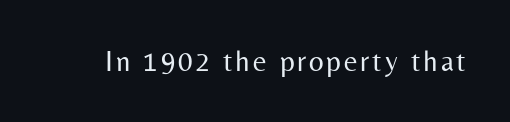
Looks like regular typesetting: each glyph gets only the width it needs. Do the letters lean? They stand straight. Bold? No — there's no thickening of the strokes. Has an underline been added? It has not.
